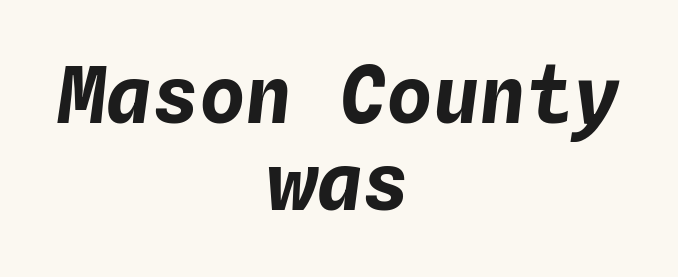
{"italic": "yes", "lean": "right", "slant_degrees": 4, "bold": "yes", "weight": "bold", "width": "normal", "stroke_contrast": "low", "x_height": "medium", "monospaced": "yes", "underline": "no", "align": "center", "line_spacing": "tight", "line_spacing_ratio": 1.12, "letter_spacing": "normal", "letter_spacing_em": 0.0, "glyph_px": 78}
